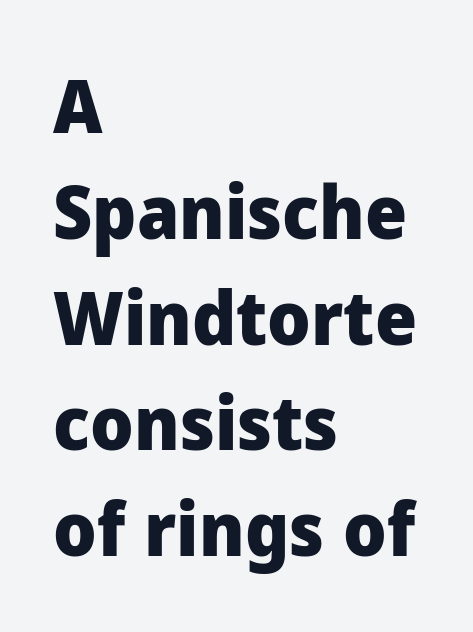
A dark, heavy texture on the line: the type is bold. Does the leading feel generous? No, just average. These lines keep a tight, regular rhythm from letter to letter. The axis of the letterforms is exactly vertical.
